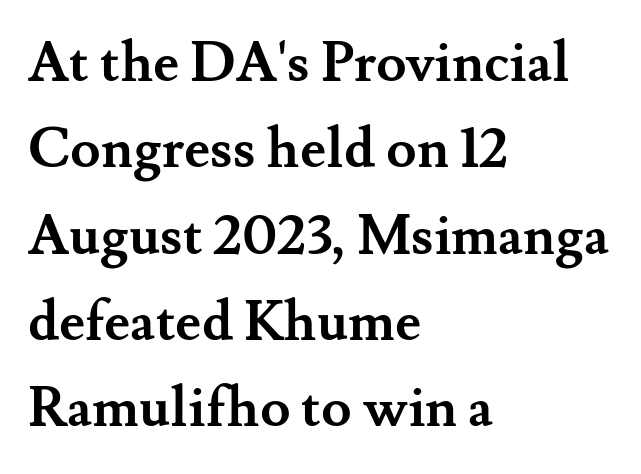
{"serif": "yes", "italic": "no", "bold": "yes", "weight": "semibold", "width": "normal", "stroke_contrast": "medium", "x_height": "small", "monospaced": "no", "underline": "no", "align": "left", "line_spacing": "normal", "line_spacing_ratio": 1.57, "letter_spacing": "normal", "letter_spacing_em": 0.0, "glyph_px": 55}
